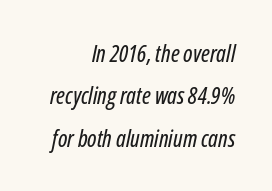
The image shows 23 px text type, italic (leaning right); set right-aligned, line spacing 1.84x, normal letter spacing, not underlined.
